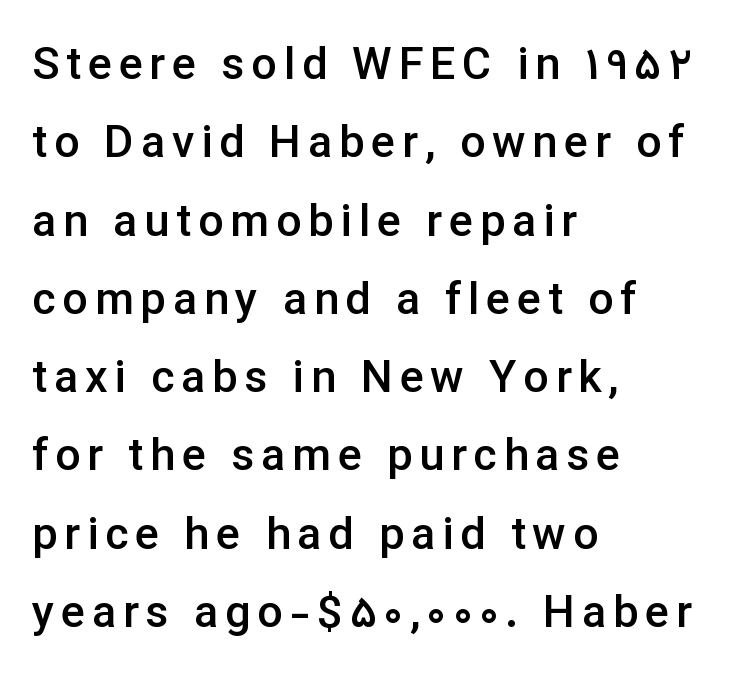
The image shows 45 px semibold sans-serif type, upright; set left-aligned, line spacing 1.74x, not underlined; low stroke contrast and a medium x-height.
